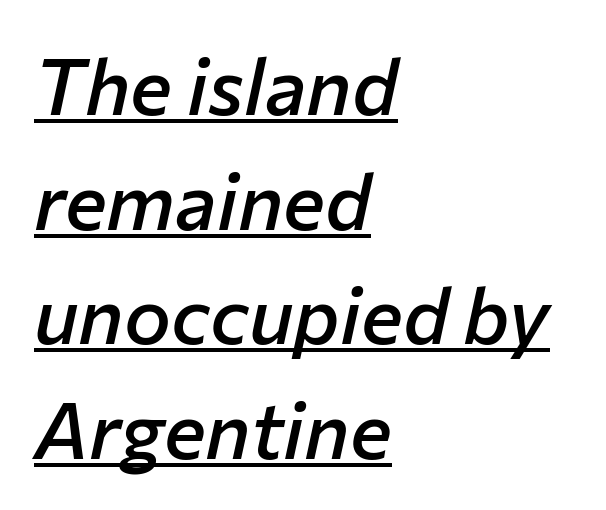
Q: Is the text bold? A: Semi-bold.
Q: Is the text italic (slanted)? A: Yes, it leans right by about 12 degrees.
Q: Is the text underlined? A: Yes.
Q: How is the paragraph aligned? A: Left-aligned.
Q: Is the spacing between letters normal or unusually wide? A: Normal.
Q: Is the spacing between lines tight, normal or loose? A: Normal.
Q: Width (condensed, normal, or wide)? A: Normal.
Q: Stroke contrast? A: Low.
Q: x-height? A: Medium.
Q: Monospaced? A: No.
